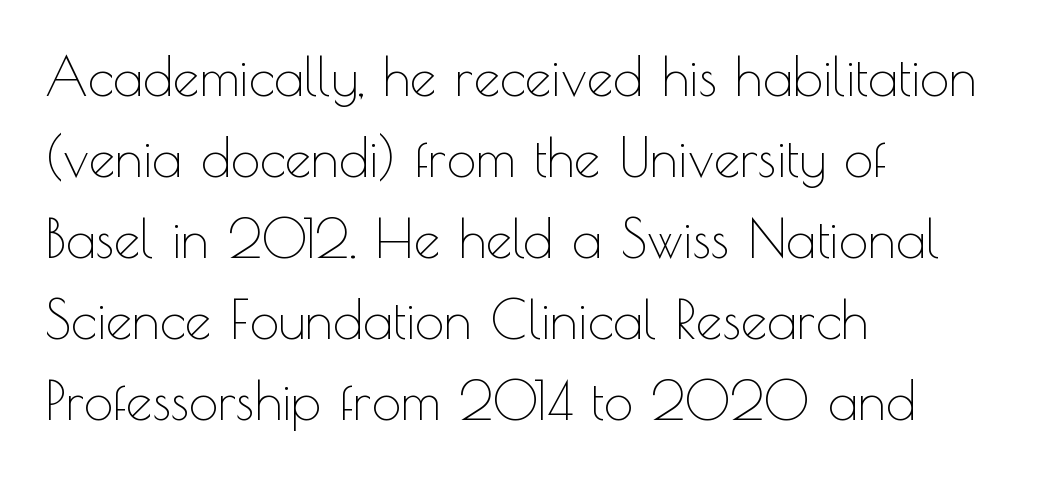
Interline gaps are of average width in this sample. The face looks like a standard text weight, possibly lighter. The gaps between neighbouring characters are ordinary and unremarkable. The glyphs are unaccompanied by any horizontal stroke below them.
